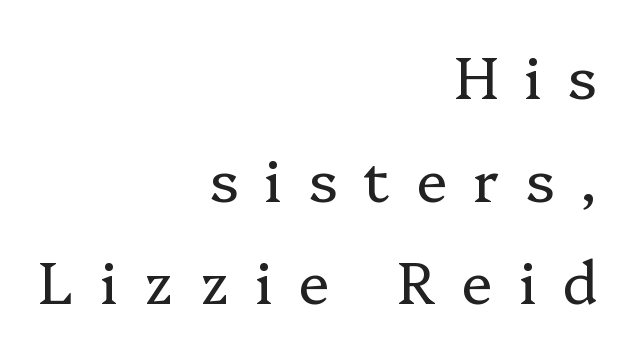
{"serif": "yes", "italic": "no", "bold": "no", "weight": "regular", "width": "normal", "stroke_contrast": "low", "x_height": "medium", "monospaced": "no", "underline": "no", "align": "right", "line_spacing_ratio": 1.74, "letter_spacing": "wide", "letter_spacing_em": 0.44, "glyph_px": 59}
